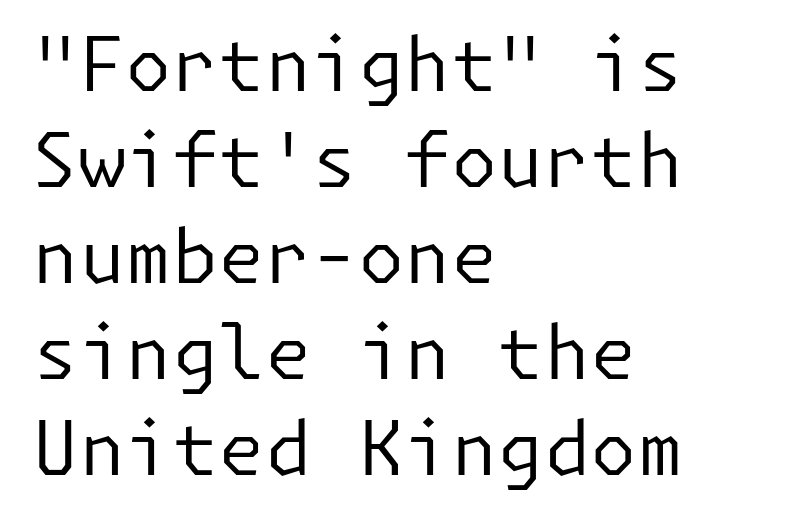
Q: Is the text bold? A: No.
Q: Is the text italic (slanted)? A: No, it is upright.
Q: Is the typeface a serif or a sans-serif typeface? A: Sans-serif.
Q: Is the text underlined? A: No.
Q: How is the paragraph aligned? A: Left-aligned.
Q: Is the spacing between letters normal or unusually wide? A: Normal.
Q: Is the spacing between lines tight, normal or loose? A: Normal.
Q: Width (condensed, normal, or wide)? A: Normal.
Q: Stroke contrast? A: Low.
Q: x-height? A: Medium.
